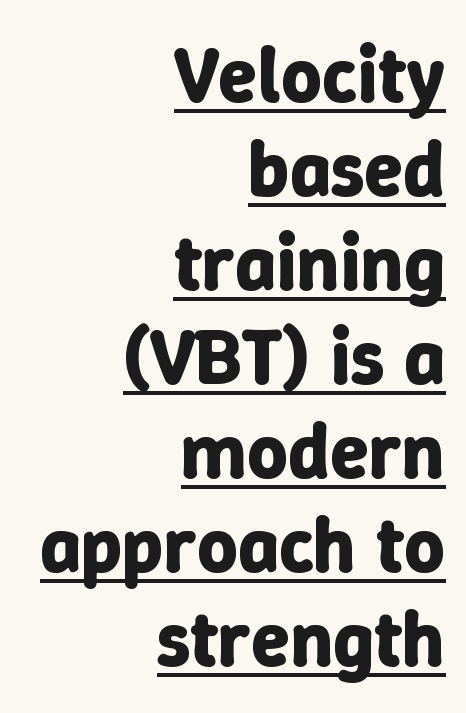
Q: Is the text bold? A: Yes.
Q: Is the text italic (slanted)? A: No, it is upright.
Q: Is the text underlined? A: Yes.
Q: How is the paragraph aligned? A: Right-aligned.
Q: Is the spacing between letters normal or unusually wide? A: Normal.
Q: Width (condensed, normal, or wide)? A: Normal.
Q: Stroke contrast? A: Low.
Q: x-height? A: Medium.
Q: Monospaced? A: No.
